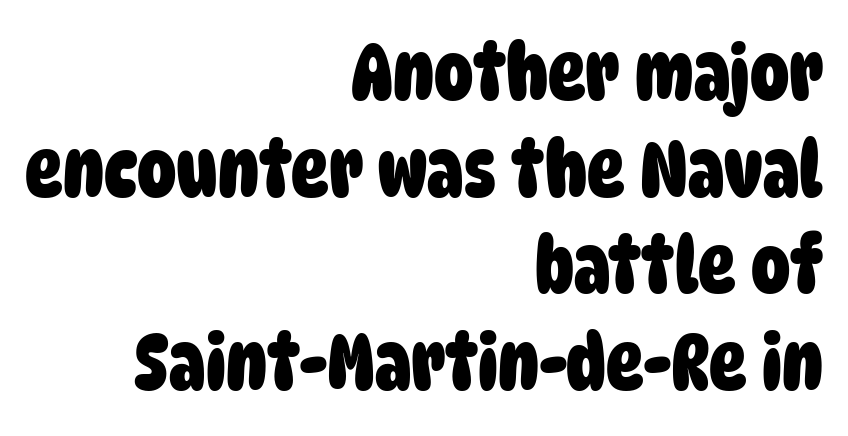
The gap between lines stays unmarked. Words appear dense and cohesive because spacing is normal. In CSS terms this would be text-align: right. The rendering uses natural spacing where letterforms have individual widths. The passage shown is typeset with a sans-serif family. Summary of weight: heavy, a full bold.
